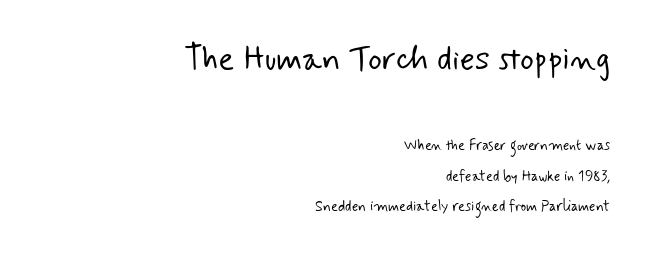
You could not count columns in this text — the font is proportionally spaced. Here the glyphs are tracked normally, forming tight word shapes. The letters in the upper block stand taller than those in the block below. Right-aligned paragraph, ragged on the left. What's the leading like? Stretched, with rows far apart.
